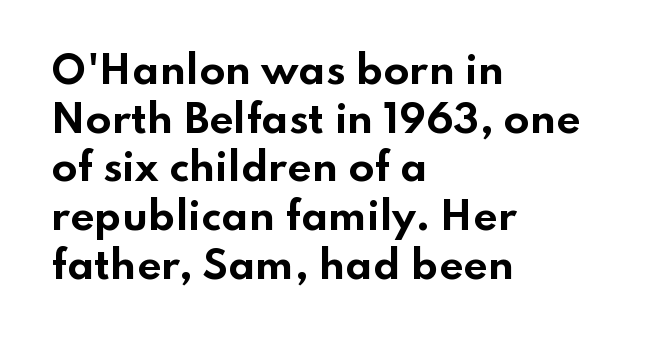
{"serif": "no", "italic": "no", "bold": "yes", "weight": "bold", "width": "wide", "stroke_contrast": "low", "x_height": "small", "monospaced": "no", "underline": "no", "align": "left", "line_spacing": "normal", "line_spacing_ratio": 1.28, "letter_spacing": "normal", "letter_spacing_em": 0.0, "glyph_px": 38}
